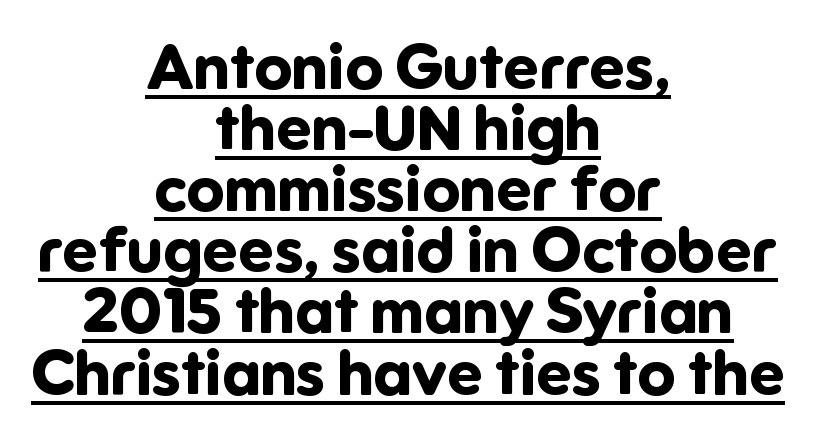
The image shows 63 px bold sans-serif type, upright; set centered, tight line spacing (0.97x), normal letter spacing, underlined; low stroke contrast and a medium x-height.
